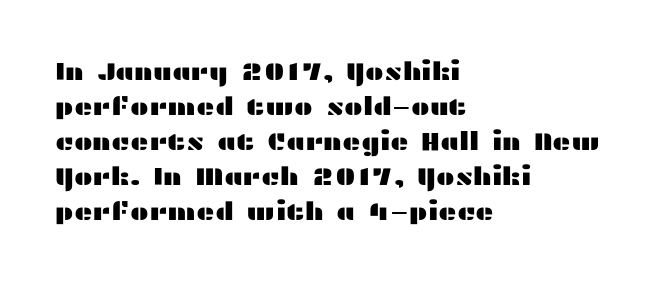
Q: Is the text italic (slanted)? A: No, it is upright.
Q: Is the text underlined? A: No.
Q: How is the paragraph aligned? A: Left-aligned.
Q: Is the spacing between letters normal or unusually wide? A: Normal.
Q: Is the spacing between lines tight, normal or loose? A: Normal.
